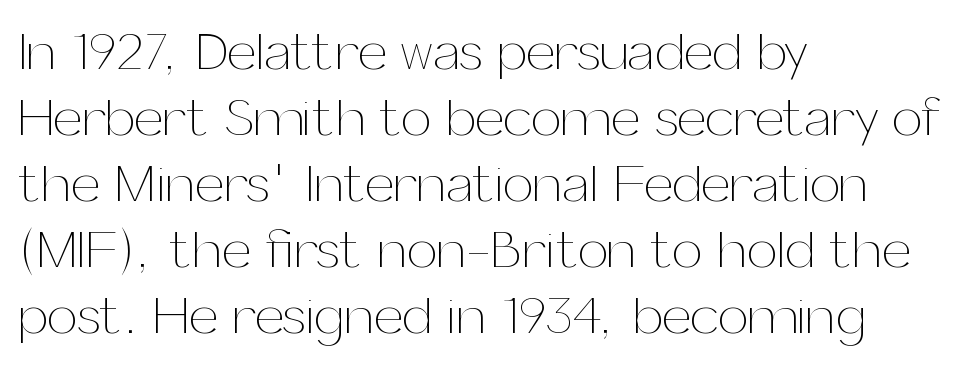
{"italic": "no", "bold": "no", "weight": "thin", "width": "normal", "stroke_contrast": "medium", "x_height": "medium", "monospaced": "no", "underline": "no", "align": "left", "line_spacing_ratio": 1.22, "letter_spacing": "normal", "letter_spacing_em": 0.0, "glyph_px": 54}
